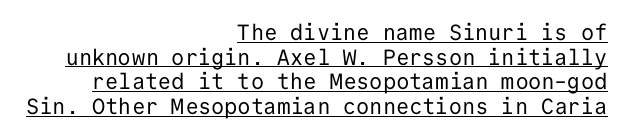
The image shows 22 px text type, upright; set right-aligned, tight line spacing (1.12x), normal letter spacing, underlined.
